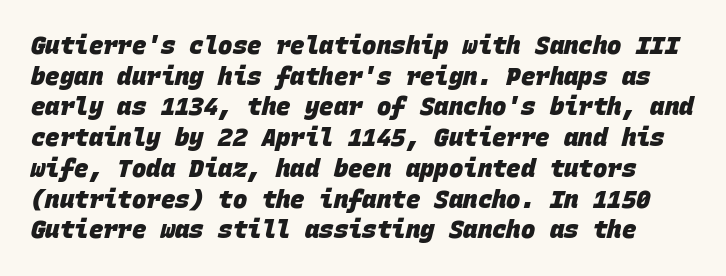
Any mark beneath the type? The region is blank. This block has exactly the height ordinary leading produces. Pretty heavy lettering here — definitely bold. There is no visible air inserted between adjacent glyphs.
